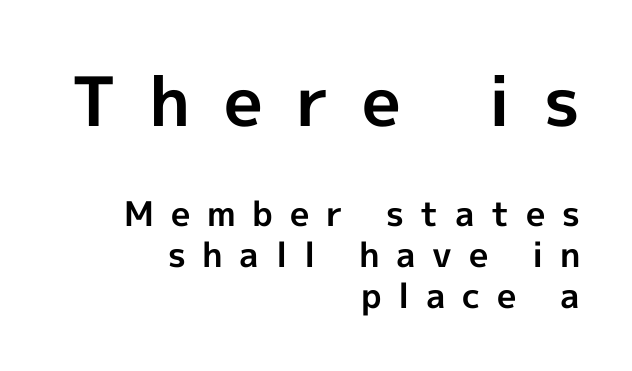
Q: Is the text bold? A: Yes.
Q: Is the text italic (slanted)? A: No, it is upright.
Q: Is the typeface a serif or a sans-serif typeface? A: Sans-serif.
Q: Is the text underlined? A: No.
Q: How is the paragraph aligned? A: Right-aligned.
Q: Is the spacing between letters normal or unusually wide? A: Unusually wide.
Q: Which block of text is set in a larger size, the first (top) or the second (bottom)? A: The first (top) one.
Q: Width (condensed, normal, or wide)? A: Normal.
Q: x-height? A: Medium.
Q: Monospaced? A: No.
